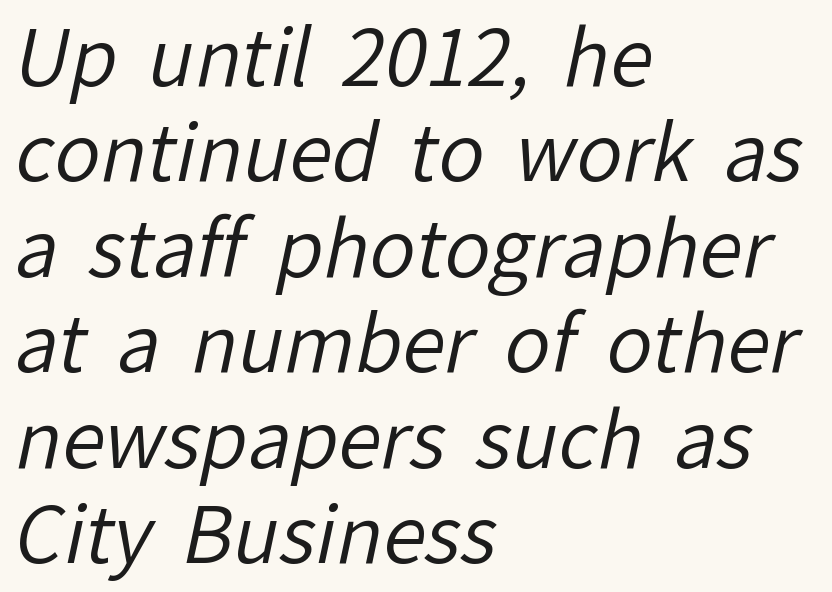
Q: Is the text bold? A: No.
Q: Is the typeface a serif or a sans-serif typeface? A: Sans-serif.
Q: Is the text underlined? A: No.
Q: How is the paragraph aligned? A: Left-aligned.
Q: Is the spacing between letters normal or unusually wide? A: Normal.
Q: Width (condensed, normal, or wide)? A: Normal.
Q: Stroke contrast? A: Low.
Q: x-height? A: Medium.
Q: Monospaced? A: No.
